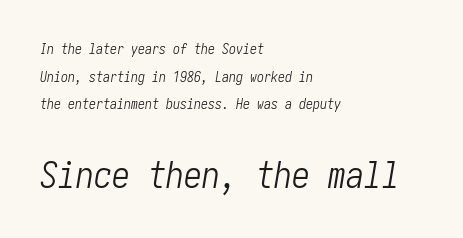
{"italic": "yes", "lean": "right", "slant_degrees": 10, "bold": "no", "weight": "light", "width": "condensed", "stroke_contrast": "low", "x_height": "medium", "underline": "no", "align": "left", "line_spacing": "loose", "line_spacing_ratio": 1.97, "letter_spacing": "normal", "letter_spacing_em": 0.0, "larger_block": "second", "size_ratio": 2.57, "glyph_px": 36}
